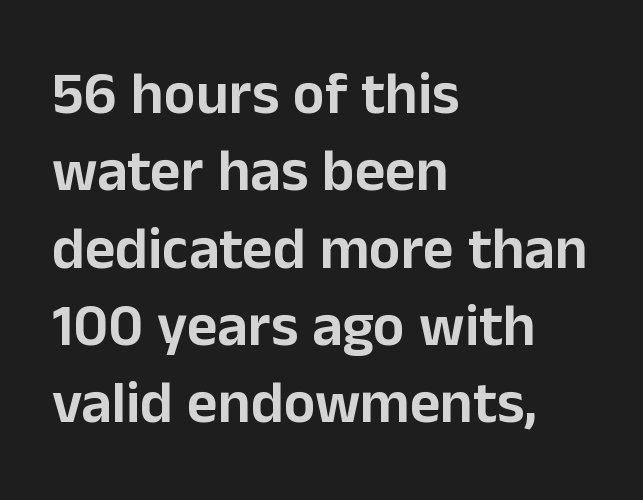
{"serif": "no", "italic": "no", "width": "normal", "stroke_contrast": "low", "x_height": "medium", "monospaced": "no", "underline": "no", "align": "left", "line_spacing": "normal", "line_spacing_ratio": 1.31, "letter_spacing": "normal", "letter_spacing_em": 0.0, "glyph_px": 59}
